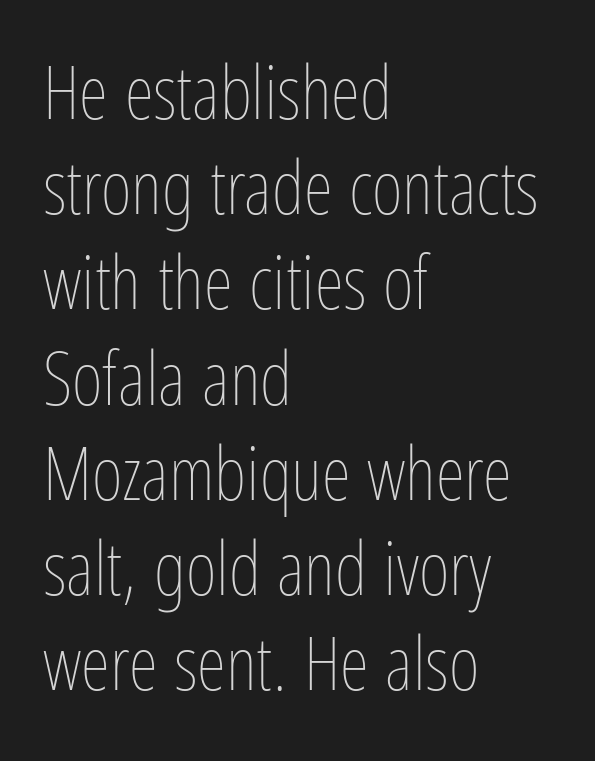
The image shows 75 px thin, condensed type, upright; set left-aligned, normal line spacing (1.27x), normal letter spacing, not underlined; low stroke contrast and a medium x-height.
